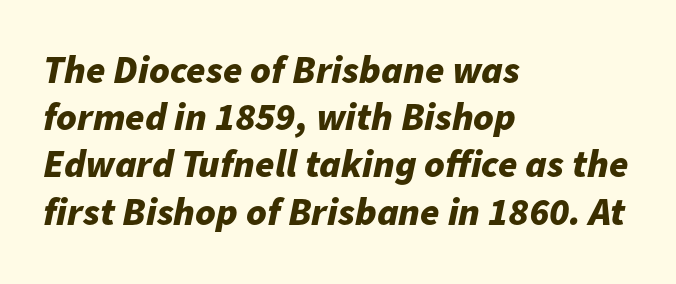
{"italic": "yes", "lean": "right", "slant_degrees": 11, "bold": "yes", "weight": "bold", "width": "normal", "stroke_contrast": "low", "x_height": "medium", "monospaced": "no", "underline": "no", "align": "left", "line_spacing_ratio": 1.21, "letter_spacing": "normal", "letter_spacing_em": 0.0, "glyph_px": 39}
